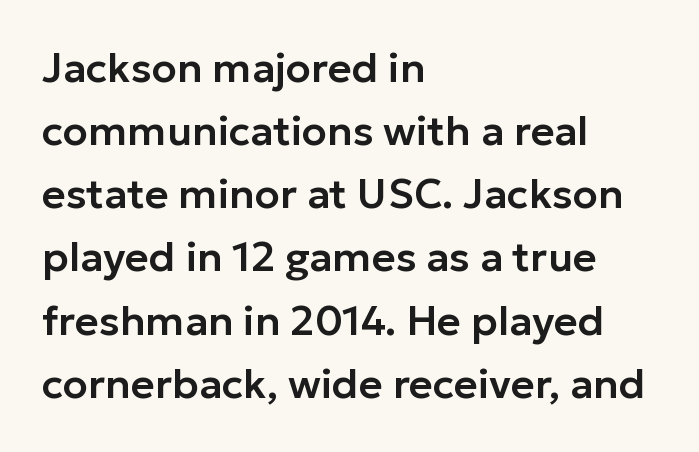
Q: Is the text italic (slanted)? A: No, it is upright.
Q: Is the typeface a serif or a sans-serif typeface? A: Sans-serif.
Q: Is the text underlined? A: No.
Q: How is the paragraph aligned? A: Left-aligned.
Q: Is the spacing between letters normal or unusually wide? A: Normal.
Q: Is the spacing between lines tight, normal or loose? A: Normal.
Q: Width (condensed, normal, or wide)? A: Normal.
Q: Stroke contrast? A: Low.
Q: x-height? A: Medium.
Q: Monospaced? A: No.
